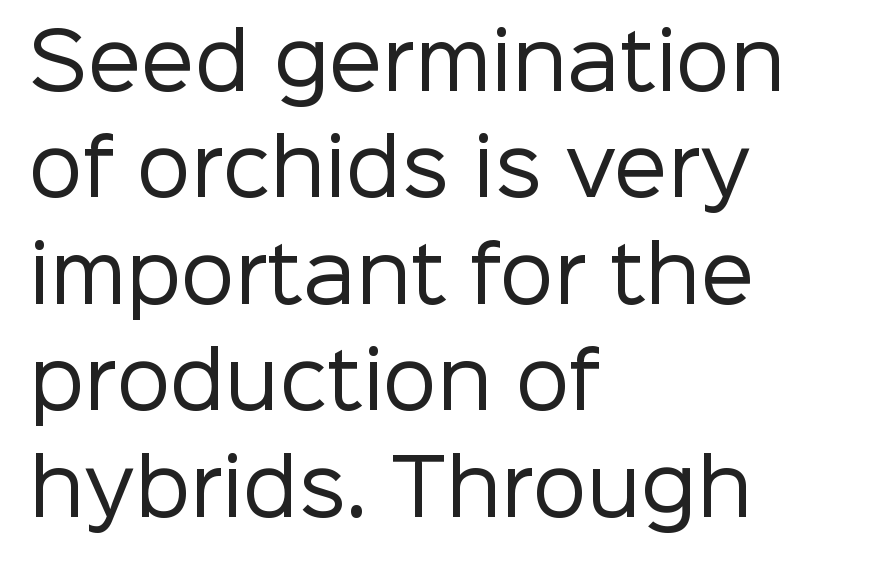
Here the designer chose a conventional face with non-uniform glyph widths. The string is rendered with underlining switched off. Is the block centered? No — it sits flush against the left margin. This is sans-serif lettering, the kind often seen on screens and signage. The typography opts for an upright posture over an oblique one. The weight would be labelled regular, book, light, or lighter still.
